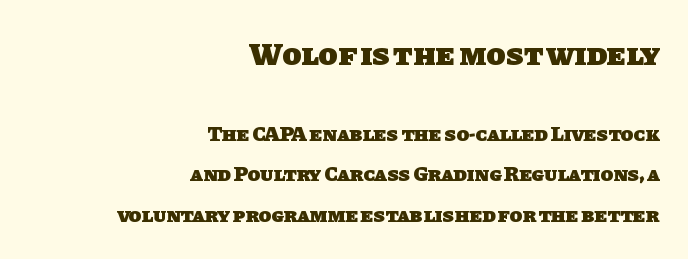
The image shows 32 px heavy sans-serif type; set right-aligned, loose line spacing (1.94x), normal letter spacing, not underlined; the first (top) block is 1.52x larger; low stroke contrast and a large x-height.
